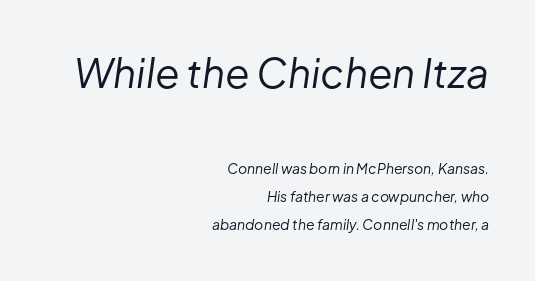
Q: Is the text bold? A: No.
Q: Is the text italic (slanted)? A: Yes, it leans right by about 8 degrees.
Q: Is the text underlined? A: No.
Q: How is the paragraph aligned? A: Right-aligned.
Q: Is the spacing between letters normal or unusually wide? A: Normal.
Q: Is the spacing between lines tight, normal or loose? A: Loose.
Q: Which block of text is set in a larger size, the first (top) or the second (bottom)? A: The first (top) one.
Q: Width (condensed, normal, or wide)? A: Normal.
Q: Stroke contrast? A: Low.
Q: x-height? A: Medium.
Q: Monospaced? A: No.
